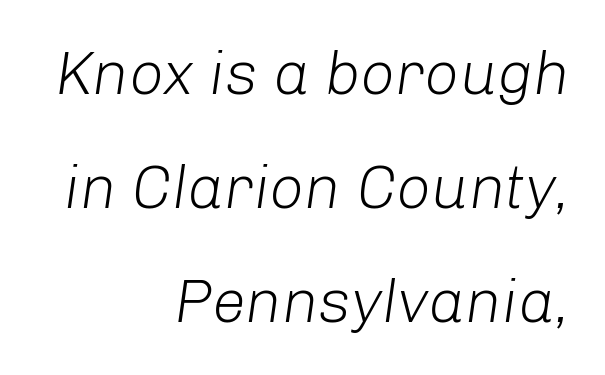
The cut favours lightness, reaching ordinary text weight at its darkest. The rendering applies a slant to the glyphs. Has an underline been added? It has not. Caption: multi-line text, flush right, ragged left.
